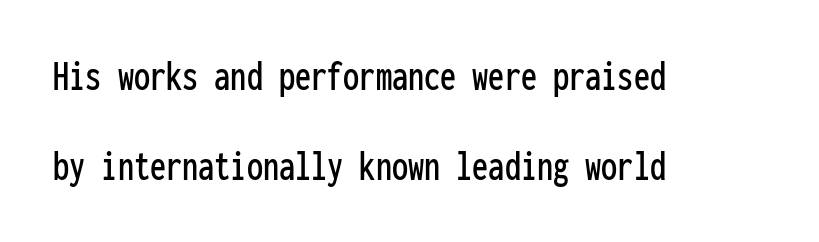
{"serif": "no", "italic": "no", "width": "condensed", "stroke_contrast": "low", "x_height": "medium", "monospaced": "yes", "underline": "no", "align": "left", "line_spacing": "loose", "line_spacing_ratio": 2.09, "letter_spacing": "normal", "letter_spacing_em": 0.0, "glyph_px": 43}
